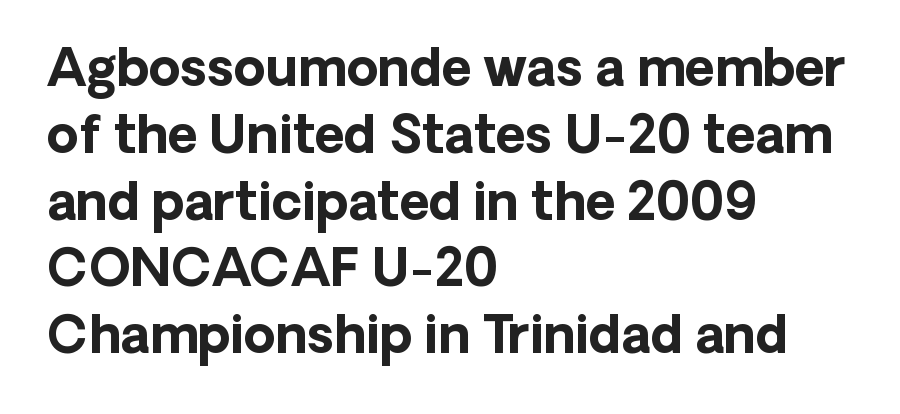
The image shows 51 px bold sans-serif type, upright; set left-aligned, normal line spacing (1.31x), normal letter spacing, not underlined; low stroke contrast and a medium x-height.
